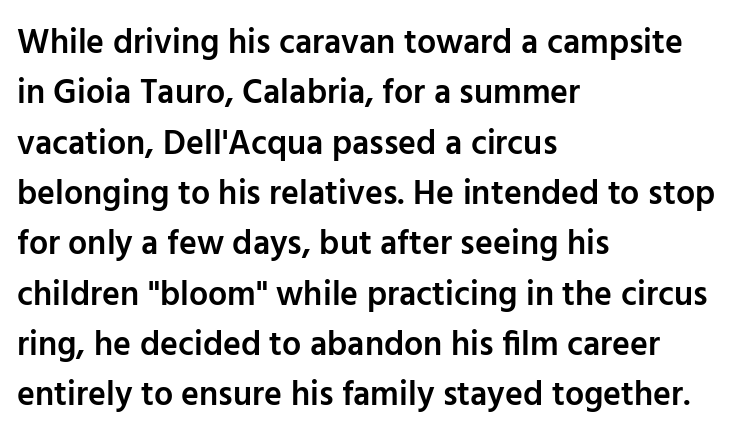
The image shows 34 px semibold sans-serif type, upright; set left-aligned, normal line spacing (1.48x), normal letter spacing, not underlined; low stroke contrast and a medium x-height.
